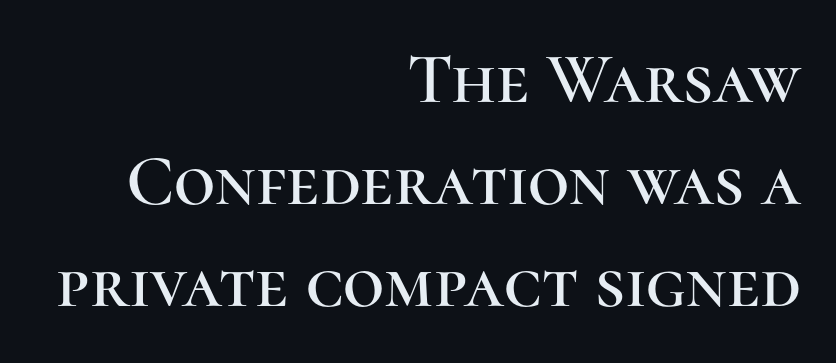
Q: Is the text italic (slanted)? A: No, it is upright.
Q: Is the typeface a serif or a sans-serif typeface? A: Serif.
Q: Is the text underlined? A: No.
Q: How is the paragraph aligned? A: Right-aligned.
Q: Is the spacing between letters normal or unusually wide? A: Normal.
Q: Is the spacing between lines tight, normal or loose? A: Normal.
Q: Width (condensed, normal, or wide)? A: Normal.
Q: Stroke contrast? A: High.
Q: x-height? A: Medium.
Q: Monospaced? A: No.
